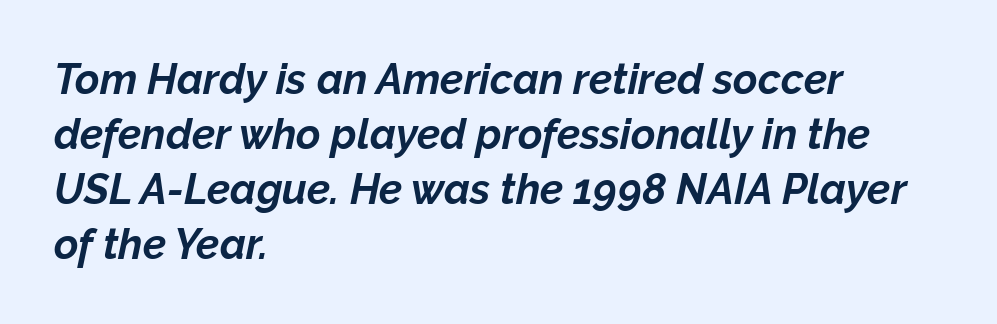
Q: Is the text bold? A: Yes.
Q: Is the text italic (slanted)? A: Yes, it leans right by about 12 degrees.
Q: Is the text underlined? A: No.
Q: How is the paragraph aligned? A: Left-aligned.
Q: Is the spacing between letters normal or unusually wide? A: Normal.
Q: Is the spacing between lines tight, normal or loose? A: Normal.
Q: Width (condensed, normal, or wide)? A: Normal.
Q: Stroke contrast? A: Low.
Q: x-height? A: Medium.
Q: Monospaced? A: No.
